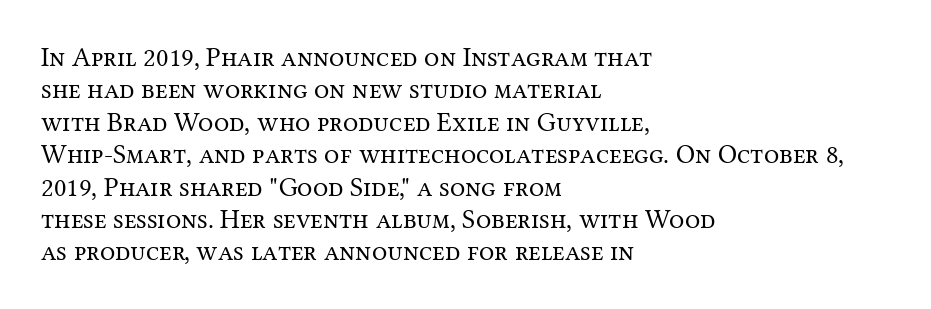
The font is comparable to plain body text, perhaps lighter. Line starts are locked; line ends wander. Nothing unusual about the tracking: characters are spaced as the font intends. The type sits square on the baseline with zero lean. Rule under the text: the space is simply empty.
